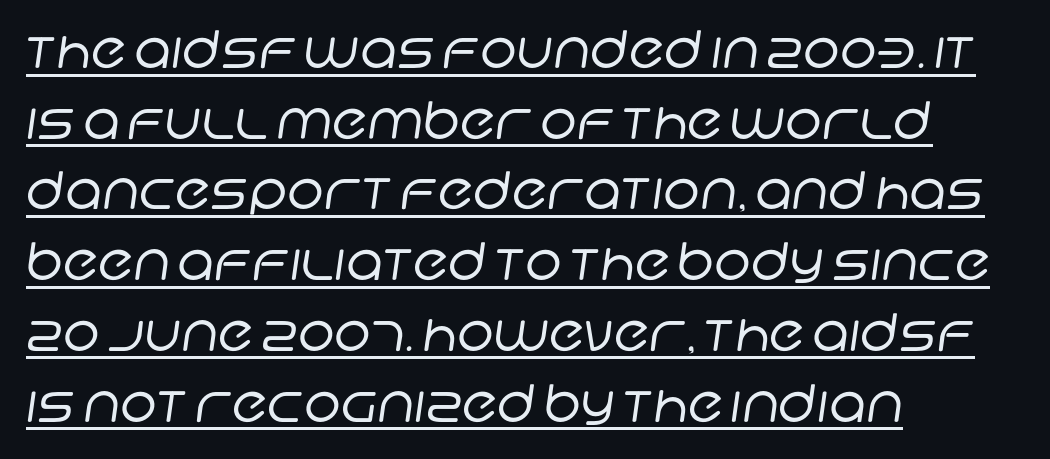
Q: Is the text bold? A: No.
Q: Is the typeface a serif or a sans-serif typeface? A: Sans-serif.
Q: Is the text underlined? A: Yes.
Q: How is the paragraph aligned? A: Left-aligned.
Q: Is the spacing between letters normal or unusually wide? A: Normal.
Q: Is the spacing between lines tight, normal or loose? A: Normal.
Q: Width (condensed, normal, or wide)? A: Normal.
Q: Stroke contrast? A: Low.
Q: x-height? A: Large.
Q: Monospaced? A: No.
